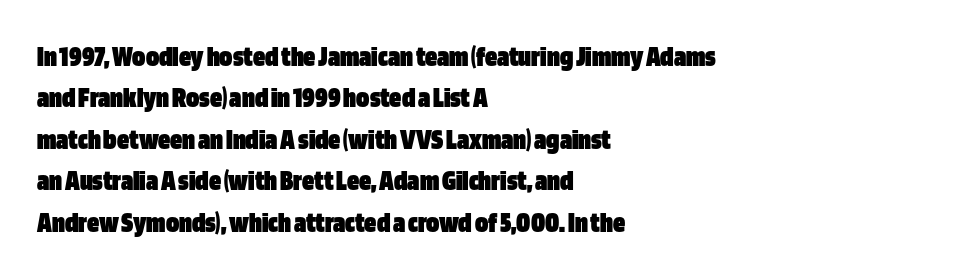
The image shows 30 px heavy, condensed sans-serif type, upright; set left-aligned, normal line spacing (1.38x), normal letter spacing, not underlined; low stroke contrast and a large x-height.
